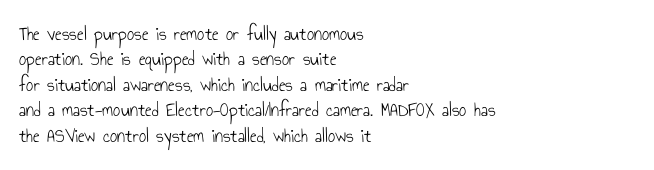
The image shows 20 px text type, upright; set left-aligned, normal line spacing (1.27x), normal letter spacing, not underlined.
